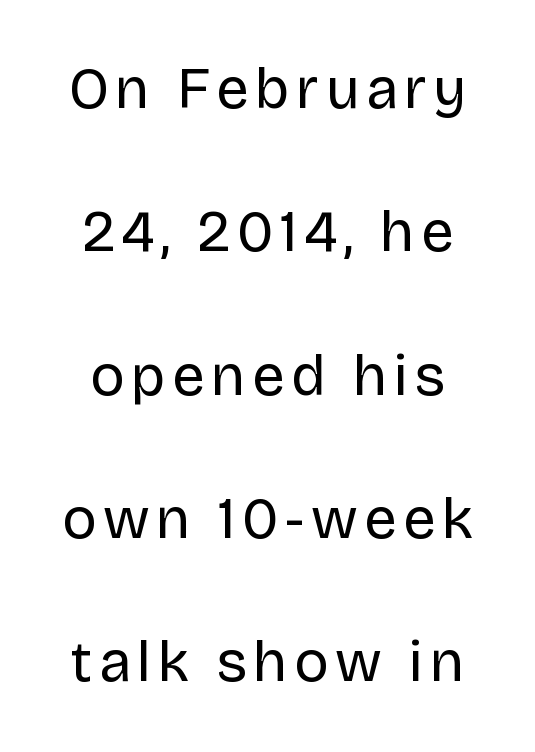
Q: Is the text bold? A: No.
Q: Is the text italic (slanted)? A: No, it is upright.
Q: Is the typeface a serif or a sans-serif typeface? A: Sans-serif.
Q: Is the text underlined? A: No.
Q: Is the spacing between lines tight, normal or loose? A: Loose.
Q: Width (condensed, normal, or wide)? A: Normal.
Q: Stroke contrast? A: Low.
Q: x-height? A: Large.
Q: Monospaced? A: No.
